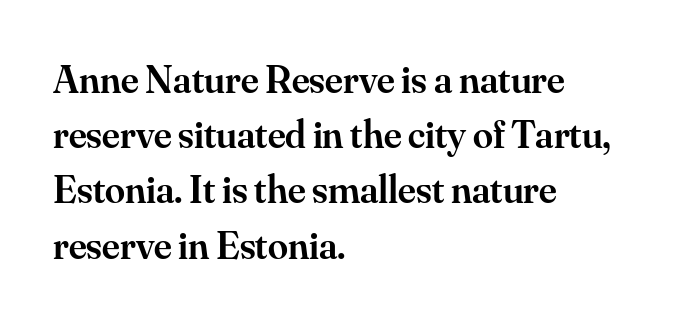
Q: Is the text bold? A: Semi-bold.
Q: Is the text italic (slanted)? A: No, it is upright.
Q: Is the typeface a serif or a sans-serif typeface? A: Serif.
Q: Is the text underlined? A: No.
Q: How is the paragraph aligned? A: Left-aligned.
Q: Is the spacing between letters normal or unusually wide? A: Normal.
Q: Is the spacing between lines tight, normal or loose? A: Normal.
Q: Width (condensed, normal, or wide)? A: Normal.
Q: Stroke contrast? A: Medium.
Q: x-height? A: Small.
Q: Monospaced? A: No.
